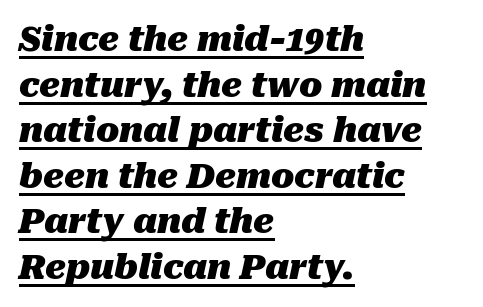
{"italic": "yes", "lean": "right", "slant_degrees": 10, "bold": "yes", "weight": "heavy", "width": "normal", "stroke_contrast": "medium", "x_height": "medium", "monospaced": "no", "underline": "yes", "align": "left", "line_spacing": "normal", "line_spacing_ratio": 1.34, "letter_spacing": "normal", "letter_spacing_em": 0.0, "glyph_px": 34}
